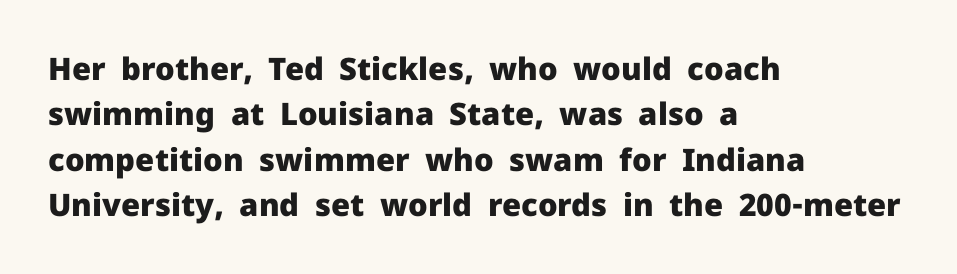
Q: Is the text bold? A: Yes.
Q: Is the text italic (slanted)? A: No, it is upright.
Q: Is the typeface a serif or a sans-serif typeface? A: Sans-serif.
Q: Is the text underlined? A: No.
Q: How is the paragraph aligned? A: Left-aligned.
Q: Is the spacing between letters normal or unusually wide? A: Normal.
Q: Is the spacing between lines tight, normal or loose? A: Normal.
Q: Width (condensed, normal, or wide)? A: Normal.
Q: Stroke contrast? A: Low.
Q: x-height? A: Medium.
Q: Monospaced? A: No.
